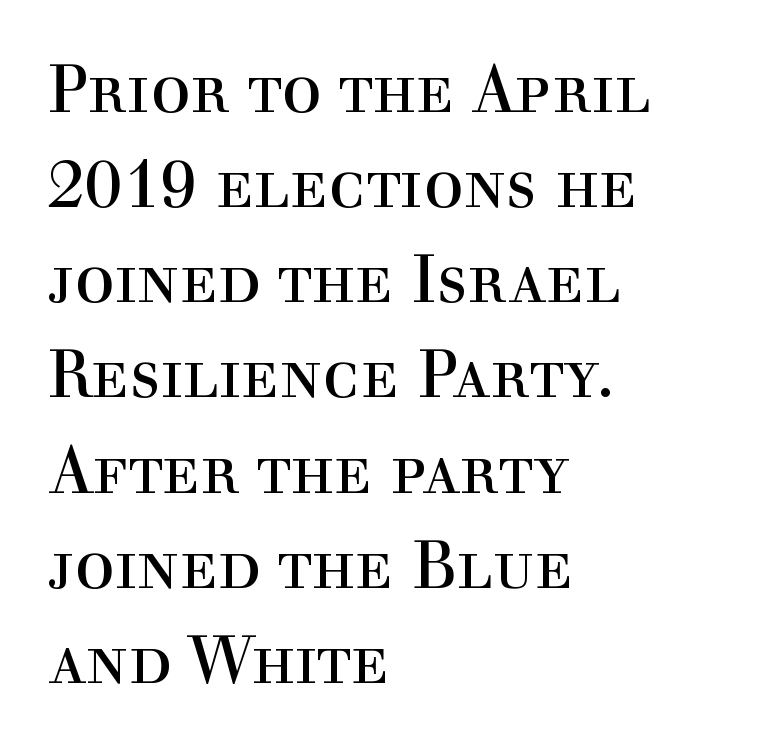
The image shows 67 px regular-weight serif type, upright; set left-aligned, normal line spacing (1.42x), normal letter spacing, not underlined; a medium x-height.
